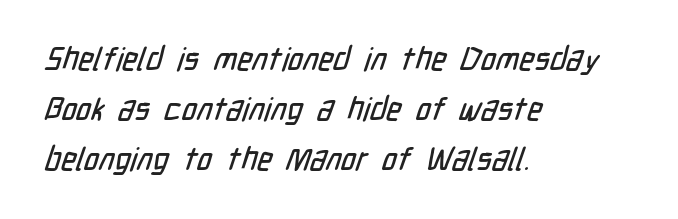
Does the copy run flush right? No — it runs flush left. A normal amount of white space separates one row of letters from the next. Do the characters align in a grid? No, the font is proportional. Classification — sans serif. The horizontal fit of the characters is conventional and even. Glance below the letters and you will spot only blank space.
